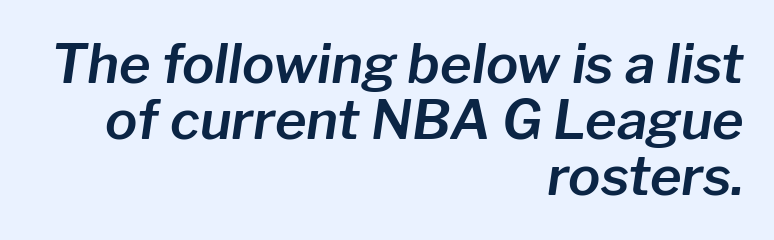
The image shows 54 px text type, italic (leaning right); set right-aligned, tight line spacing (1.04x), normal letter spacing, not underlined; low stroke contrast and a medium x-height.
